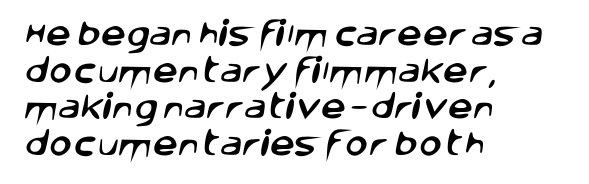
{"serif": "no", "width": "normal", "stroke_contrast": "low", "x_height": "large", "monospaced": "no", "underline": "no", "align": "left", "line_spacing": "normal", "line_spacing_ratio": 1.31, "letter_spacing": "normal", "letter_spacing_em": 0.0, "glyph_px": 28}
